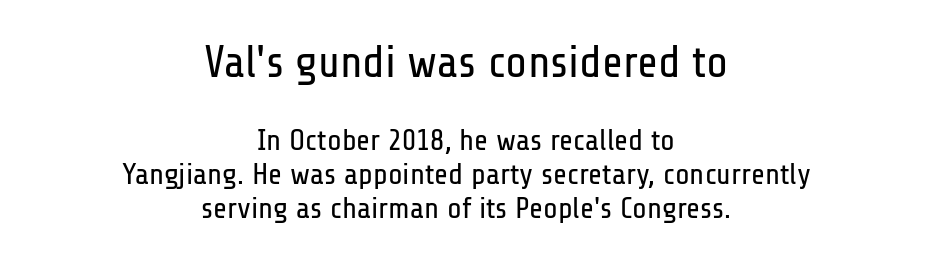
Does the bottom block carry the larger type? No, the top block does. In terms of letterform style, serifs are entirely absent. Leading: reduced. Proportional: the letters do not fall into vertical columns. The font sits on the lighter half of the weight spectrum, regular included. Nobody drew a line under any word here.
